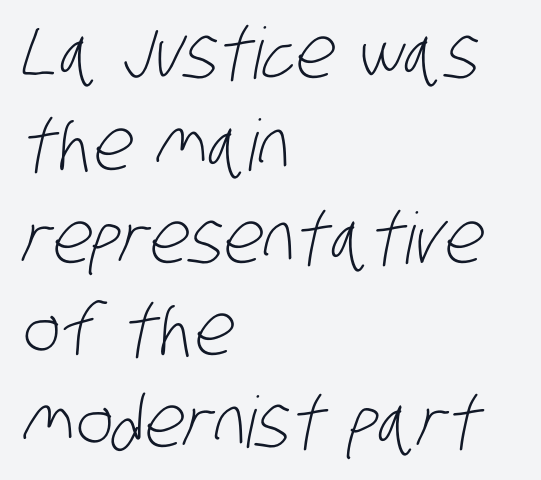
This is not heavy type; no bold has been used. Reading down the block, your eye returns to a fixed left position each line. Here the designer chose a conventional face with non-uniform glyph widths. Classification — sans serif. A typesetter would call this zero additional tracking.
